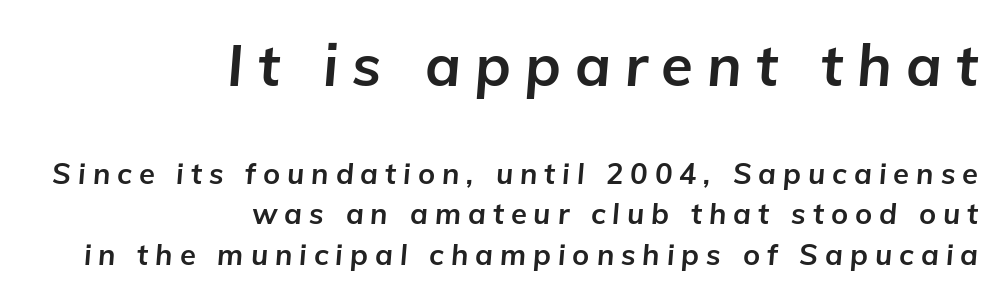
The lettering tilts uniformly, giving the passage an italic look. Regarding leading, the lines here are spaced in the standard way. Note the varied advance widths — an 'i' is clearly narrower than an 'm'. A dark, heavy texture on the line: the type is bold. What stands out about the letter spacing? Its width — letters are far apart.
